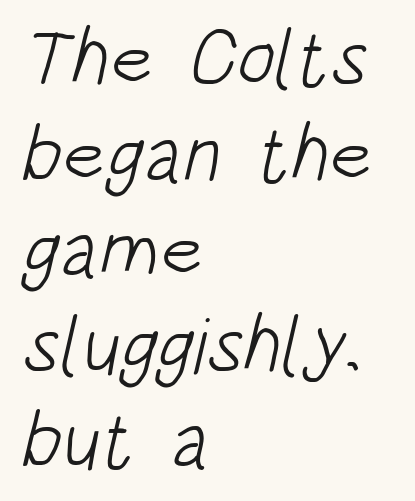
The image shows 79 px light, condensed sans-serif type; set left-aligned, line spacing 1.21x, normal letter spacing, not underlined; low stroke contrast and a large x-height.
